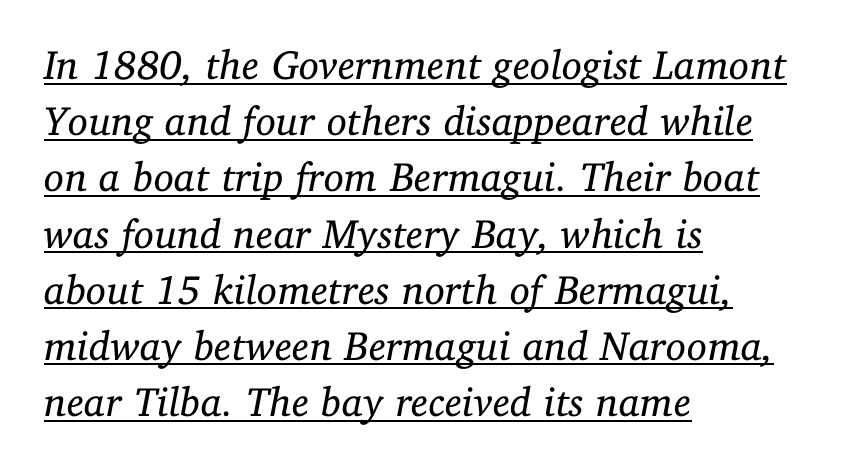
Rows of type keep a routine distance in the vertical direction. The face used here has a pronounced slope to its letters. Spacing verdict: proportional, widths tailored to each character. Every word sits above its own underline. You could call the tracking neutral — neither tight nor loose.
